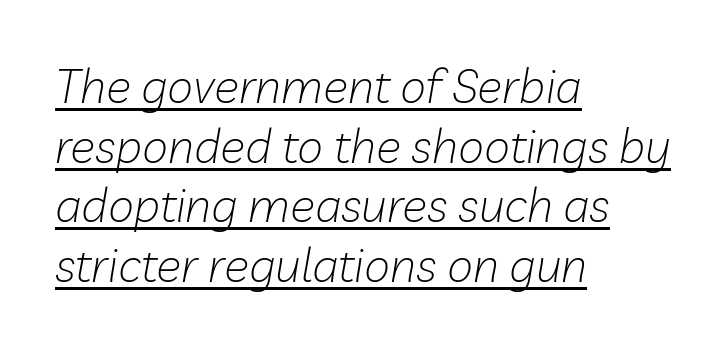
{"italic": "yes", "lean": "right", "slant_degrees": 10, "bold": "no", "weight": "light", "width": "normal", "stroke_contrast": "low", "x_height": "medium", "monospaced": "no", "underline": "yes", "align": "left", "line_spacing": "normal", "line_spacing_ratio": 1.27, "letter_spacing": "normal", "letter_spacing_em": 0.0, "glyph_px": 47}
